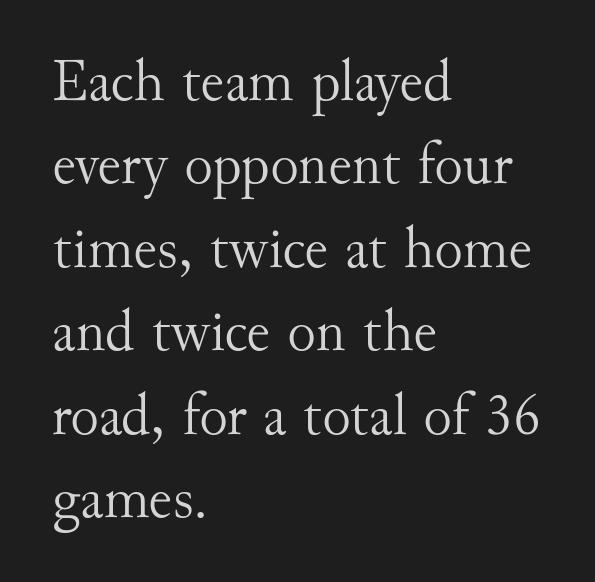
Q: Is the text bold? A: No.
Q: Is the text italic (slanted)? A: No, it is upright.
Q: Is the typeface a serif or a sans-serif typeface? A: Serif.
Q: Is the text underlined? A: No.
Q: How is the paragraph aligned? A: Left-aligned.
Q: Is the spacing between letters normal or unusually wide? A: Normal.
Q: Is the spacing between lines tight, normal or loose? A: Normal.
Q: Width (condensed, normal, or wide)? A: Normal.
Q: Stroke contrast? A: Medium.
Q: x-height? A: Small.
Q: Monospaced? A: No.
